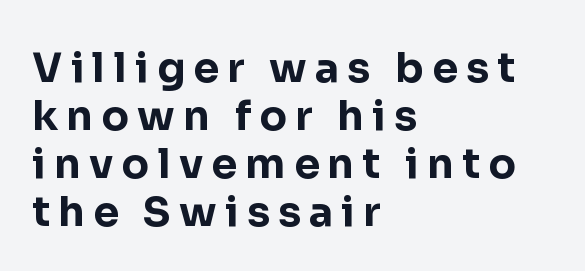
These lines are rendered in a variable-pitch font. Rule under the text: the space is simply empty. Every stem runs plumb, perpendicular to the baseline. These lines carry a lot of weight — the face is fully bold.
